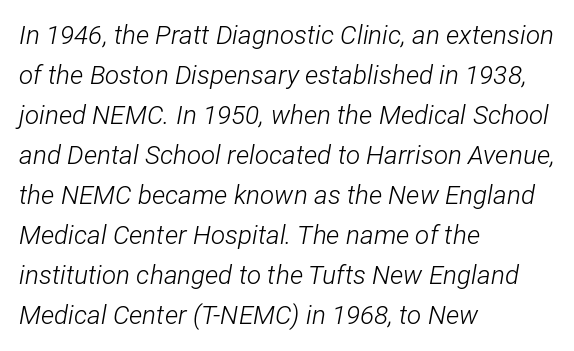
{"italic": "yes", "lean": "right", "slant_degrees": 12, "bold": "no", "underline": "no", "align": "left", "line_spacing": "normal", "line_spacing_ratio": 1.54, "letter_spacing": "normal", "letter_spacing_em": 0.0, "glyph_px": 26}
